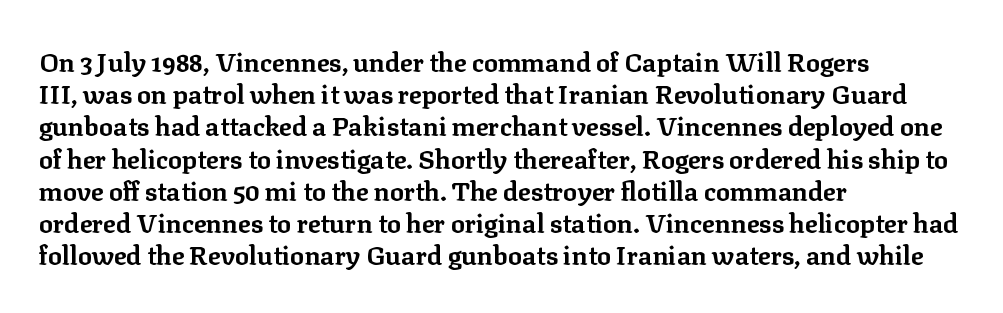
Descenders hang freely into open space. Rendered with straight, roman letterforms. The strokes are fattened all the way to bold. This rendering uses left alignment, leaving the right contour irregular.
